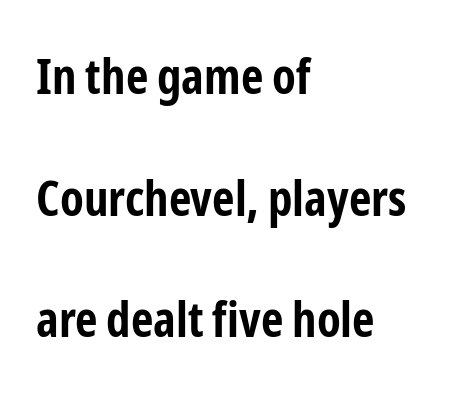
The image shows 49 px bold, condensed sans-serif type, upright; set left-aligned, loose line spacing (2.48x), normal letter spacing, not underlined; low stroke contrast and a medium x-height.
